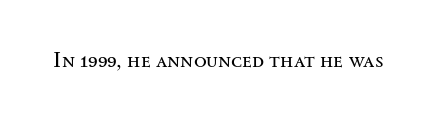
{"italic": "no", "bold": "no", "underline": "no", "letter_spacing": "normal", "letter_spacing_em": 0.0, "glyph_px": 21}
